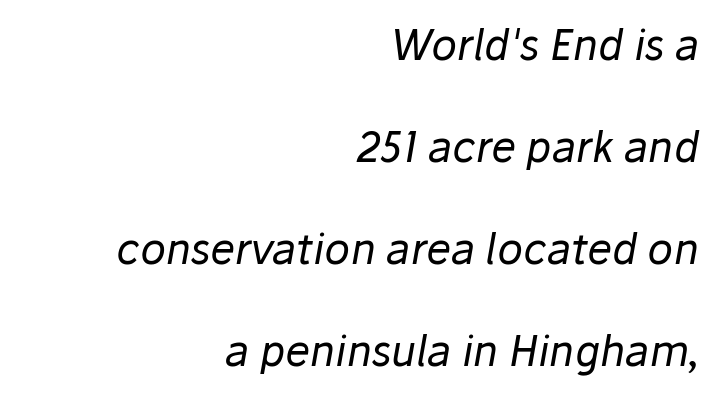
Q: Is the text bold? A: No.
Q: Is the text italic (slanted)? A: Yes, it leans right by about 10 degrees.
Q: Is the text underlined? A: No.
Q: How is the paragraph aligned? A: Right-aligned.
Q: Is the spacing between letters normal or unusually wide? A: Normal.
Q: Is the spacing between lines tight, normal or loose? A: Loose.
Q: Width (condensed, normal, or wide)? A: Normal.
Q: Stroke contrast? A: Low.
Q: x-height? A: Medium.
Q: Monospaced? A: No.
